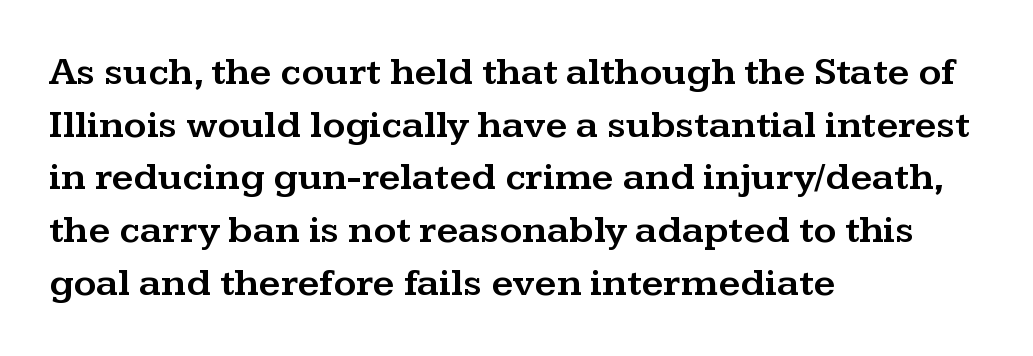
{"serif": "yes", "italic": "no", "width": "wide", "stroke_contrast": "medium", "x_height": "medium", "monospaced": "no", "underline": "no", "align": "left", "line_spacing": "normal", "line_spacing_ratio": 1.35, "letter_spacing": "normal", "letter_spacing_em": 0.0, "glyph_px": 39}
